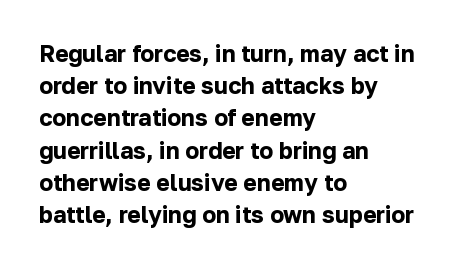
Teacher's note: observe the even left margin — that is flush-left alignment. Tracking here is standard; glyphs follow each other at the usual distance. Horizontal bands of white between lines are of average thickness. Is the type bold? Yes — the strokes are clearly thick and heavy. This is the regular roman posture of the typeface.
